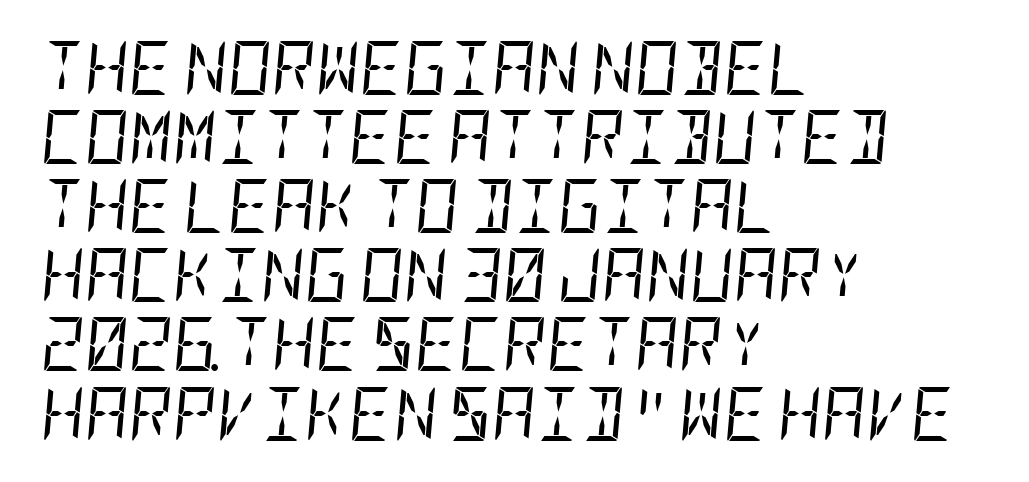
Q: Is the text bold? A: No.
Q: Is the text italic (slanted)? A: Yes, it leans right by about 5 degrees.
Q: Is the text underlined? A: No.
Q: How is the paragraph aligned? A: Left-aligned.
Q: Is the spacing between letters normal or unusually wide? A: Normal.
Q: Is the spacing between lines tight, normal or loose? A: Normal.
Q: Width (condensed, normal, or wide)? A: Condensed.
Q: Stroke contrast? A: Low.
Q: x-height? A: Large.
